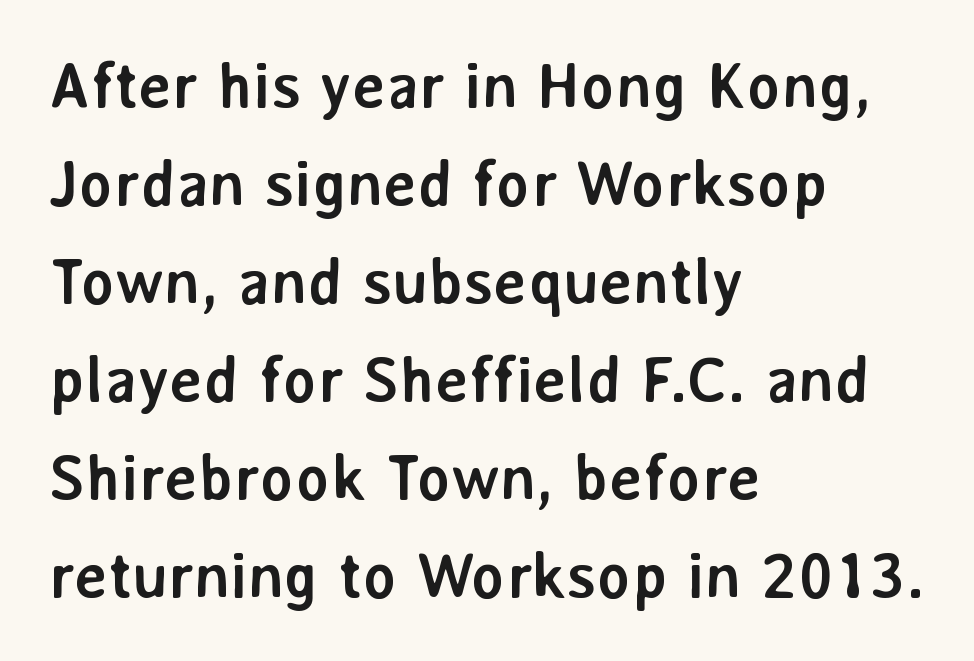
{"serif": "no", "italic": "no", "bold": "yes", "weight": "semibold", "width": "normal", "stroke_contrast": "low", "x_height": "medium", "monospaced": "no", "underline": "no", "align": "left", "line_spacing": "normal", "line_spacing_ratio": 1.53, "letter_spacing": "normal", "letter_spacing_em": 0.0, "glyph_px": 64}
